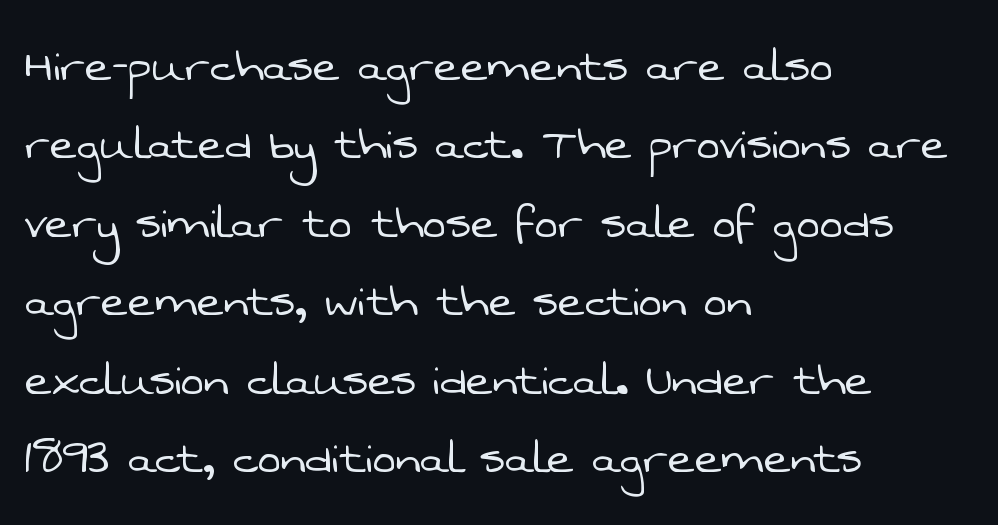
Q: Is the text bold? A: No.
Q: Is the typeface a serif or a sans-serif typeface? A: Sans-serif.
Q: Is the text underlined? A: No.
Q: How is the paragraph aligned? A: Left-aligned.
Q: Is the spacing between letters normal or unusually wide? A: Normal.
Q: Is the spacing between lines tight, normal or loose? A: Normal.
Q: Width (condensed, normal, or wide)? A: Normal.
Q: Stroke contrast? A: Low.
Q: x-height? A: Medium.
Q: Monospaced? A: No.
